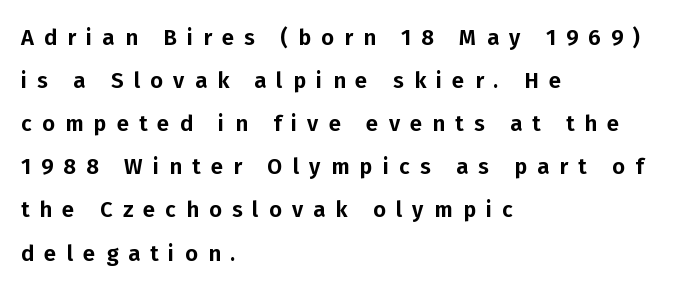
Unmarked baselines from the first word to the last. Interline gaps are noticeably wide in this sample. Characters follow at a spacing far wider than the type designer built in. No italicization has been applied; the sample stays upright. These lines are set flush left with a ragged right edge.
